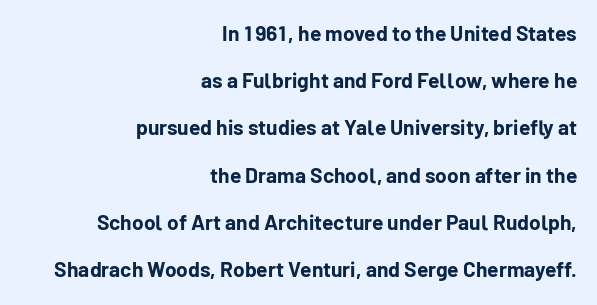
Interline gaps are noticeably wide in this sample. The glyphs are unaccompanied by any horizontal stroke below them. Compared with a flush-left layout, this one pins lines to the opposite, right side. Words appear dense and cohesive because spacing is normal. Designer's note — italics off, roman on.
